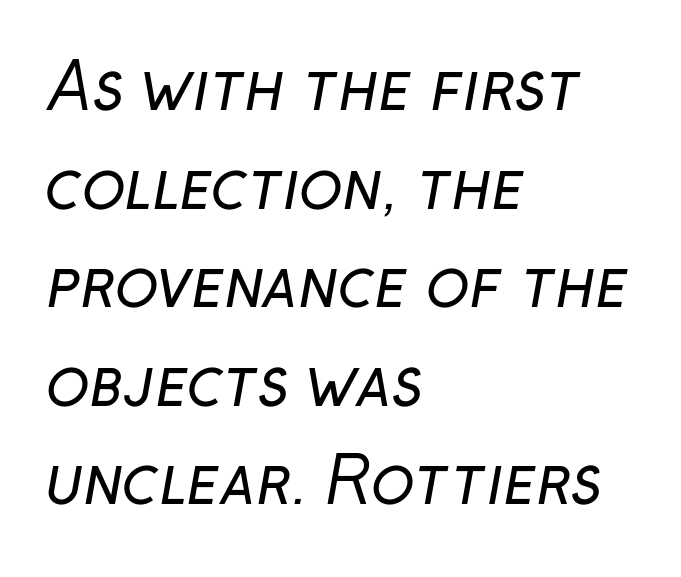
The image shows 64 px regular-weight sans-serif type; set left-aligned, normal line spacing (1.54x), normal letter spacing, not underlined; low stroke contrast and a medium x-height.
